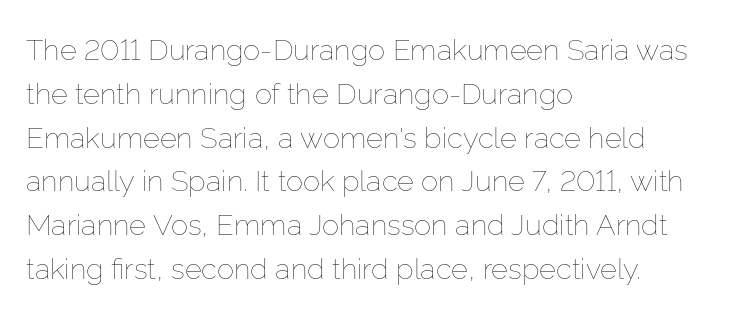
Q: Is the text bold? A: No.
Q: Is the text italic (slanted)? A: No, it is upright.
Q: Is the text underlined? A: No.
Q: How is the paragraph aligned? A: Left-aligned.
Q: Is the spacing between letters normal or unusually wide? A: Normal.
Q: Is the spacing between lines tight, normal or loose? A: Normal.
Q: Width (condensed, normal, or wide)? A: Normal.
Q: Stroke contrast? A: Low.
Q: x-height? A: Medium.
Q: Monospaced? A: No.
